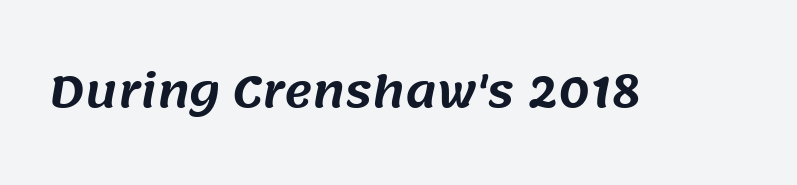
The image shows 43 px sans-serif type; set normal letter spacing, not underlined; medium stroke contrast and a large x-height.
